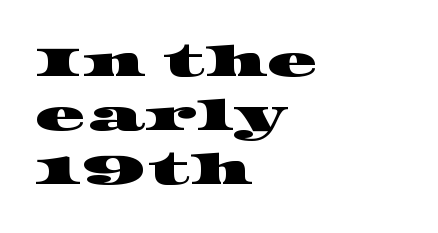
{"serif": "yes", "width": "wide", "stroke_contrast": "high", "x_height": "large", "monospaced": "no", "underline": "no", "align": "left", "line_spacing": "normal", "line_spacing_ratio": 1.29, "letter_spacing": "normal", "letter_spacing_em": 0.0, "glyph_px": 42}
